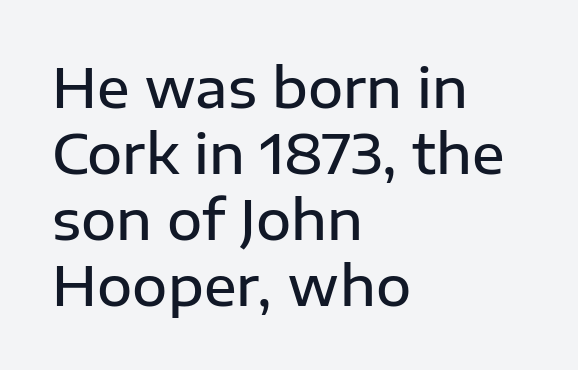
{"serif": "no", "italic": "no", "bold": "semi", "weight": "semibold", "width": "normal", "stroke_contrast": "low", "x_height": "medium", "monospaced": "no", "underline": "no", "align": "left", "line_spacing_ratio": 1.22, "letter_spacing": "normal", "letter_spacing_em": 0.0, "glyph_px": 54}
